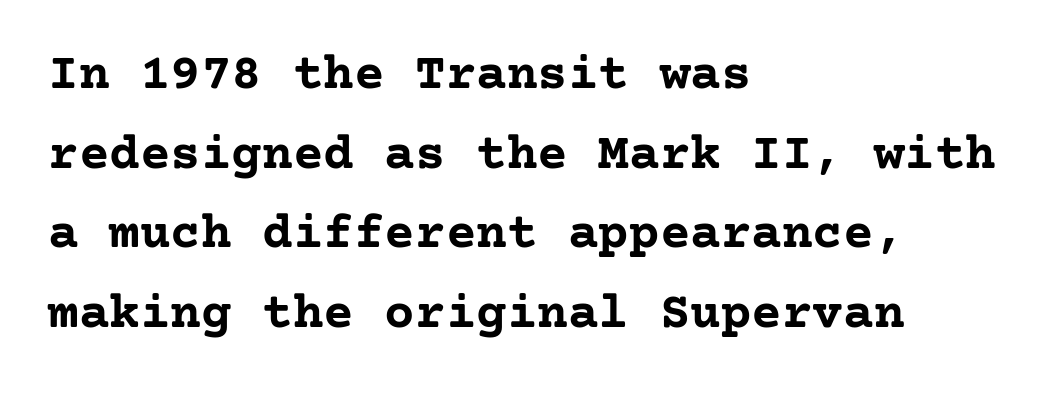
The image shows 51 px semibold serif type, upright; set left-aligned, normal line spacing (1.56x), normal letter spacing, not underlined; low stroke contrast and a medium x-height.
